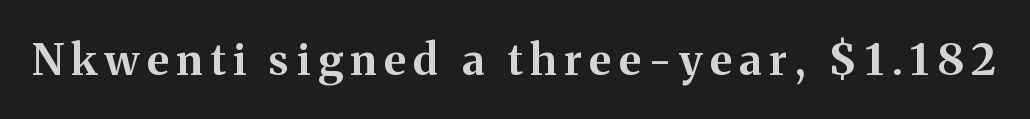
{"serif": "yes", "italic": "no", "bold": "yes", "weight": "bold", "width": "normal", "stroke_contrast": "medium", "x_height": "medium", "monospaced": "no", "underline": "no", "glyph_px": 43}
